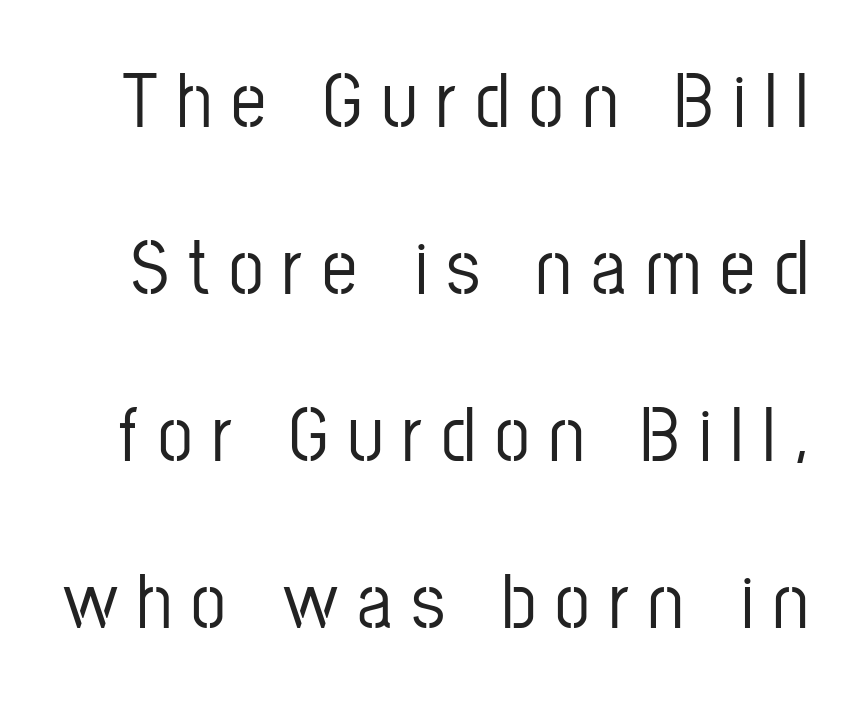
{"serif": "no", "italic": "no", "width": "condensed", "stroke_contrast": "low", "x_height": "medium", "monospaced": "no", "underline": "no", "line_spacing": "loose", "line_spacing_ratio": 2.14, "letter_spacing": "wide", "letter_spacing_em": 0.25, "glyph_px": 78}
